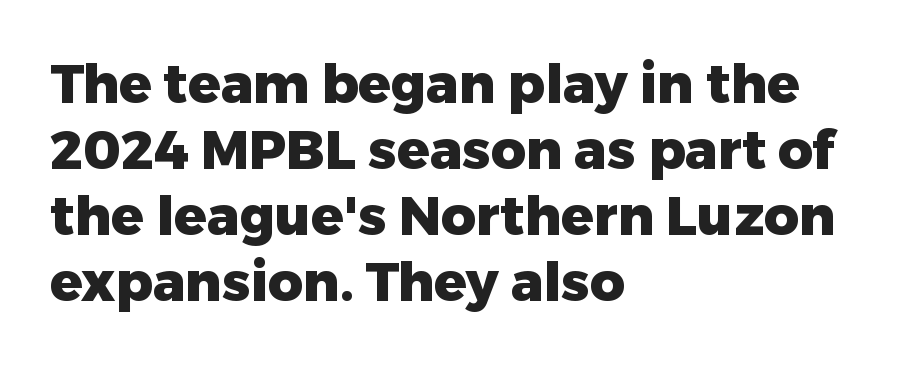
The image shows 54 px heavy sans-serif type, upright; set left-aligned, line spacing 1.22x, normal letter spacing, not underlined; low stroke contrast and a medium x-height.
